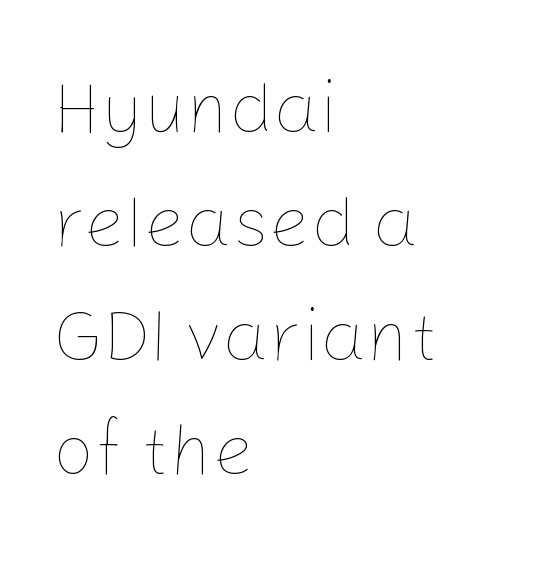
The image shows 73 px thin type, upright; set left-aligned, normal line spacing (1.56x), normal letter spacing, not underlined; low stroke contrast and a medium x-height.
